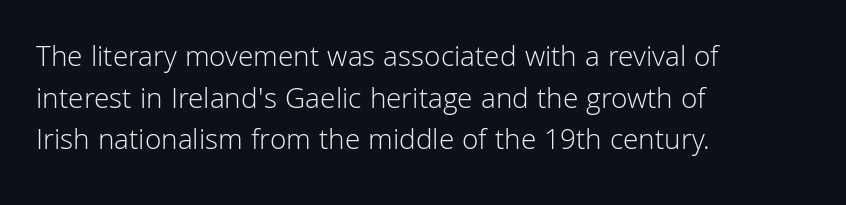
Q: Is the text bold? A: No.
Q: Is the text italic (slanted)? A: No, it is upright.
Q: Is the typeface a serif or a sans-serif typeface? A: Sans-serif.
Q: Is the text underlined? A: No.
Q: How is the paragraph aligned? A: Left-aligned.
Q: Is the spacing between letters normal or unusually wide? A: Normal.
Q: Is the spacing between lines tight, normal or loose? A: Normal.
Q: Width (condensed, normal, or wide)? A: Normal.
Q: Stroke contrast? A: Low.
Q: x-height? A: Medium.
Q: Monospaced? A: No.
